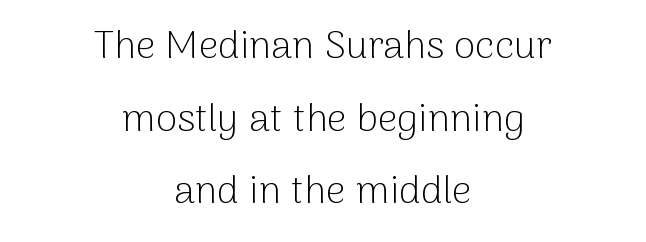
Q: Is the text bold? A: No.
Q: Is the text italic (slanted)? A: No, it is upright.
Q: Is the typeface a serif or a sans-serif typeface? A: Sans-serif.
Q: Is the text underlined? A: No.
Q: How is the paragraph aligned? A: Centered.
Q: Is the spacing between letters normal or unusually wide? A: Normal.
Q: Width (condensed, normal, or wide)? A: Normal.
Q: Stroke contrast? A: Low.
Q: x-height? A: Medium.
Q: Monospaced? A: No.
